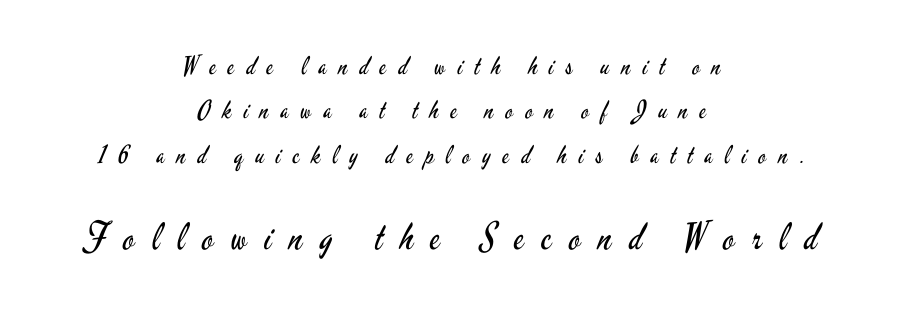
A quiet, ordinary-to-light weight characterises the typeface. Varying glyph widths throughout — classic text-font behaviour. Character size in the trailing block exceeds that of the leading block. Each letter's strokes conclude bluntly, with no projecting serifs.
